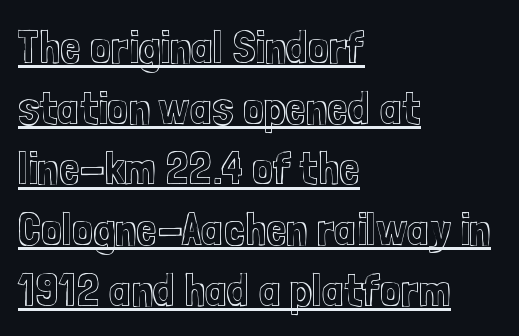
Looks like regular typesetting: each glyph gets only the width it needs. The ragged edge is on the right, which tells us the setting is flush left. Caption: standard tracking, unaltered. Ordinary non-slanted type is in use. Every word sits above its own underline.
